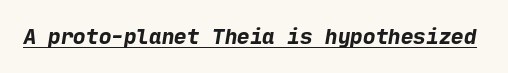
Look at the stroke-to-counter ratio: heavy, a bold. Quick note: underline on. Nothing unusual about the tracking: characters are spaced as the font intends.
